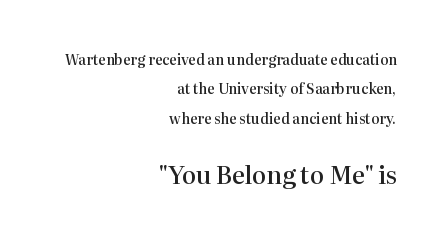
{"italic": "no", "bold": "semi", "underline": "no", "align": "right", "line_spacing": "loose", "line_spacing_ratio": 2.09, "letter_spacing": "normal", "letter_spacing_em": 0.0, "larger_block": "second", "size_ratio": 1.71, "glyph_px": 24}
